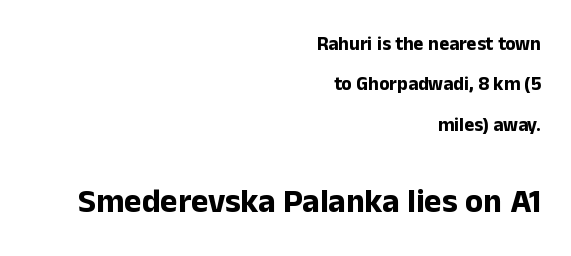
Q: Is the text bold? A: Yes.
Q: Is the text italic (slanted)? A: No, it is upright.
Q: Is the typeface a serif or a sans-serif typeface? A: Sans-serif.
Q: Is the text underlined? A: No.
Q: How is the paragraph aligned? A: Right-aligned.
Q: Is the spacing between letters normal or unusually wide? A: Normal.
Q: Is the spacing between lines tight, normal or loose? A: Loose.
Q: Which block of text is set in a larger size, the first (top) or the second (bottom)? A: The second (bottom) one.
Q: Width (condensed, normal, or wide)? A: Normal.
Q: Stroke contrast? A: Low.
Q: x-height? A: Medium.
Q: Monospaced? A: No.
